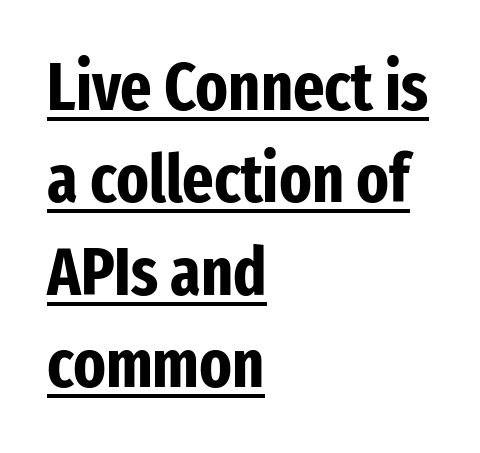
These lines sit exactly where default settings would place them. This sample uses plain, unmodified letter spacing. Do the letters lean? They stand straight. Emphasis by weight is at full strength: bold. The passage is arranged the way most books set body copy — flush left. The passage shown is typed in a proportional face where columns would drift.
